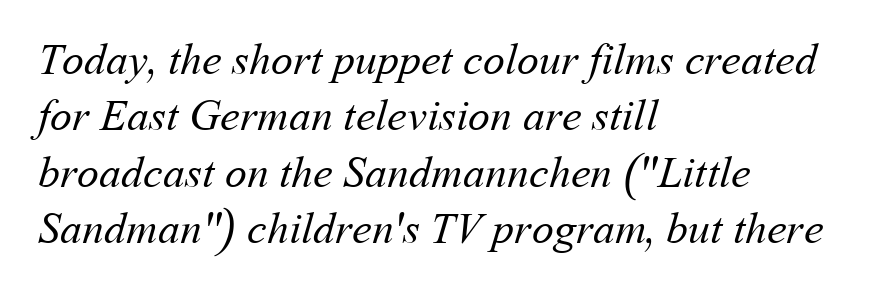
Which margin do the lines hug? The left one — the right edge is uneven. Students, observe: this is what conventionally led text looks like. Weight class: somewhere from thin through regular. Do the characters align in a grid? No, the font is proportional.
